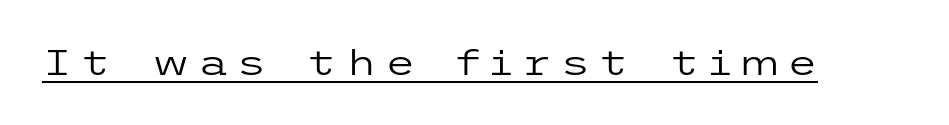
Q: Is the text bold? A: No.
Q: Is the text italic (slanted)? A: No, it is upright.
Q: Is the typeface a serif or a sans-serif typeface? A: Sans-serif.
Q: Is the text underlined? A: Yes.
Q: Is the spacing between letters normal or unusually wide? A: Unusually wide.
Q: Width (condensed, normal, or wide)? A: Wide.
Q: Stroke contrast? A: Low.
Q: x-height? A: Medium.
